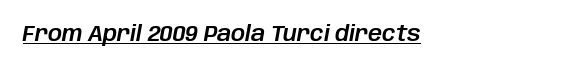
Characters follow at the spacing the type designer built in. This rendering features underlined lettering. Style check: oblique.
